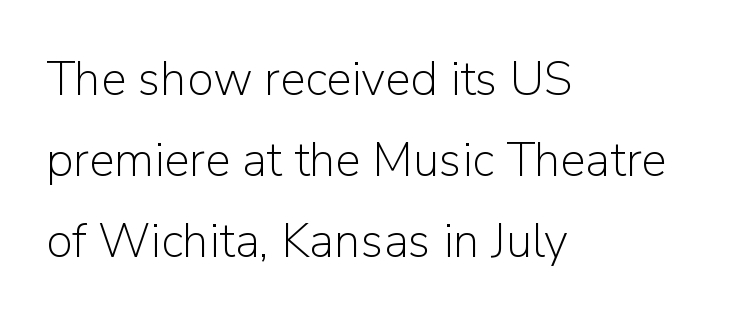
The lettering stays uniformly vertical, giving the passage a roman look. The paragraph shown leans on its left margin. Words appear dense and cohesive because spacing is normal. You could not count columns in this text — the font is proportionally spaced. The gap between lines stays unmarked. Regarding leading, the lines here are spaced in the standard way.
